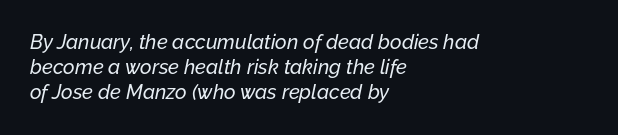
{"italic": "yes", "lean": "right", "slant_degrees": 12, "underline": "no", "align": "left", "line_spacing": "normal", "line_spacing_ratio": 1.26, "letter_spacing": "normal", "letter_spacing_em": 0.0, "glyph_px": 20}
